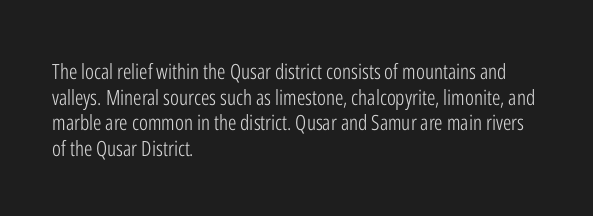
Does extra space separate the letters? No, they use regular spacing. The passage is arranged the way most books set body copy — flush left. The area under the type is left untouched. The face looks like a standard text weight, possibly lighter. Notice how the stems are strictly vertical — no italics here.
